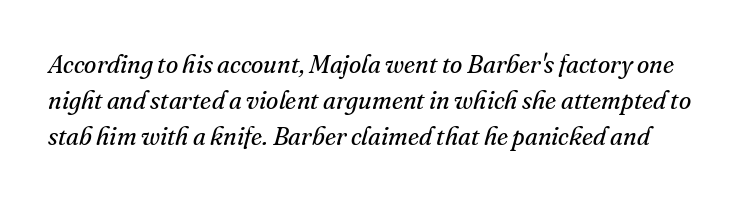
These lines were composed using italics. The strokes are not fattened; the text isn't bold. Nobody drew a line under any word here. Glyph-to-glyph distance matches everyday printed text. One glance says typical: line gaps are just what's usual.
